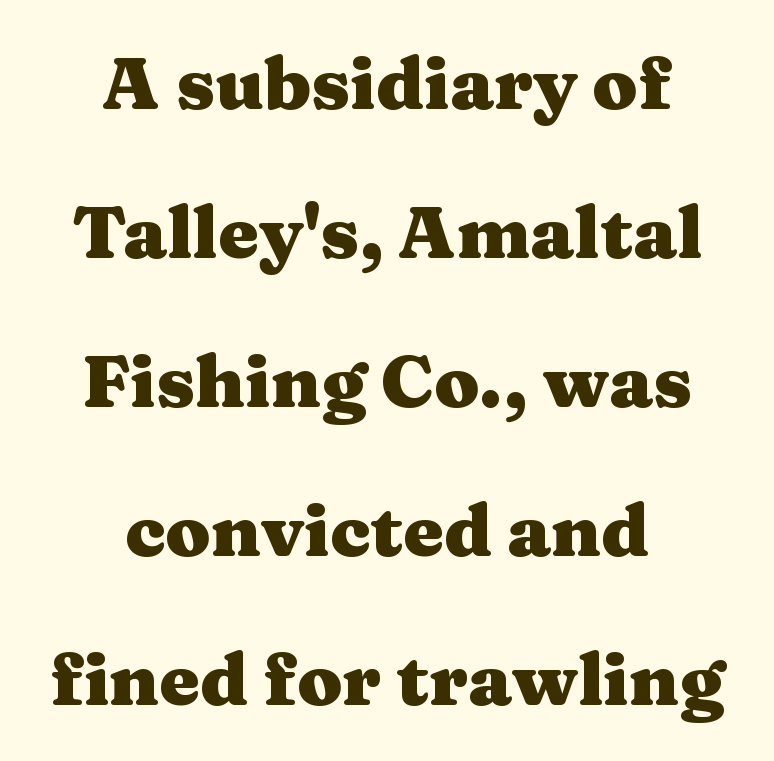
{"serif": "yes", "italic": "no", "bold": "yes", "weight": "heavy", "width": "wide", "stroke_contrast": "medium", "x_height": "medium", "monospaced": "no", "underline": "no", "align": "center", "line_spacing": "loose", "line_spacing_ratio": 2.04, "letter_spacing": "normal", "letter_spacing_em": 0.0, "glyph_px": 73}
